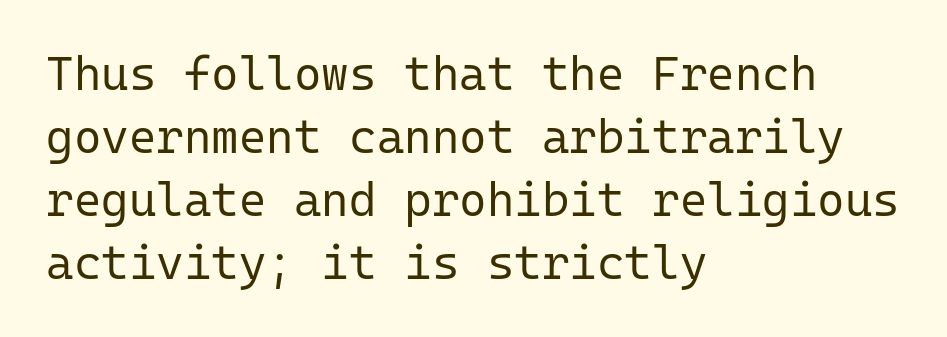
Q: Is the text bold? A: No.
Q: Is the text italic (slanted)? A: No, it is upright.
Q: Is the typeface a serif or a sans-serif typeface? A: Sans-serif.
Q: Is the text underlined? A: No.
Q: How is the paragraph aligned? A: Left-aligned.
Q: Is the spacing between letters normal or unusually wide? A: Normal.
Q: Is the spacing between lines tight, normal or loose? A: Normal.
Q: Width (condensed, normal, or wide)? A: Normal.
Q: Stroke contrast? A: Low.
Q: x-height? A: Medium.
Q: Monospaced? A: Yes.
